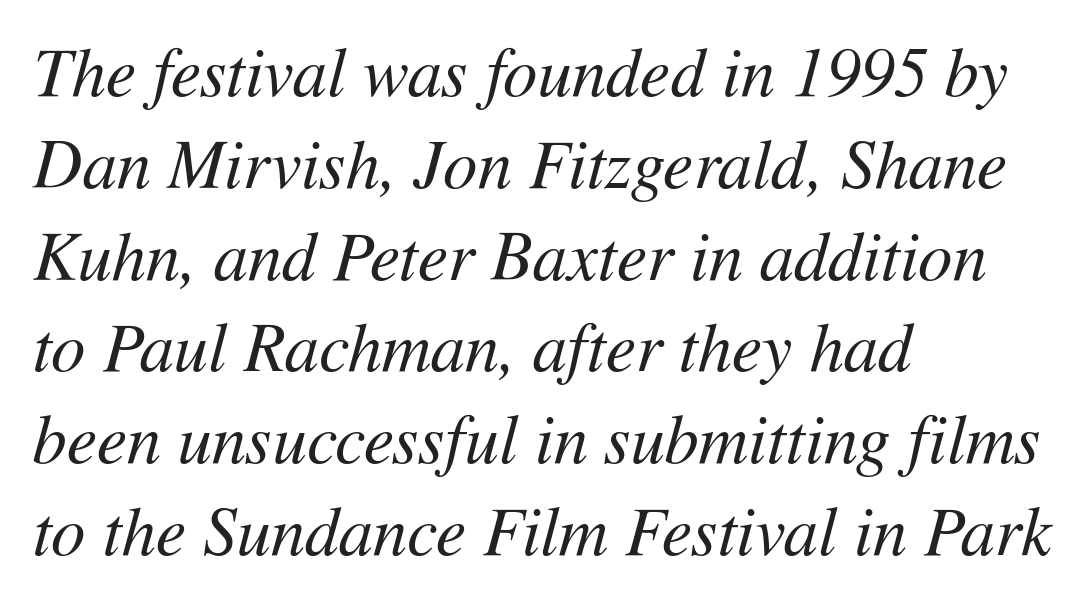
Compared with a centered layout, this one pins lines to the left instead. The strokes are not fattened; the text isn't bold. The rendering uses a moderate line-height, typical for paragraphs. Is the type slanted? Yes — the strokes lean at a clear angle. A clean baseline with only descenders dipping below it. These lines are rendered in a variable-pitch font.
